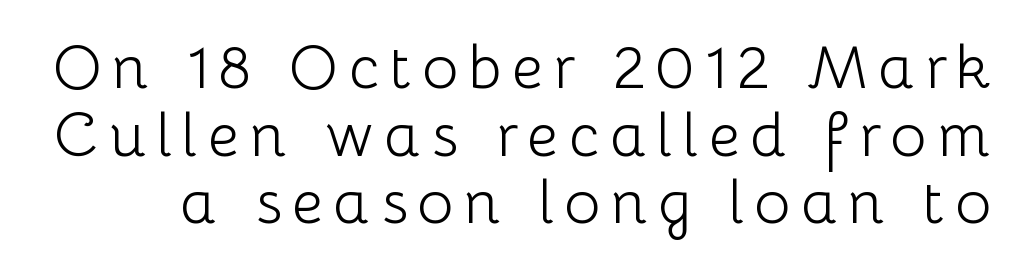
The image shows 61 px light sans-serif type, upright; set tight line spacing (1.11x), not underlined; low stroke contrast and a medium x-height.
